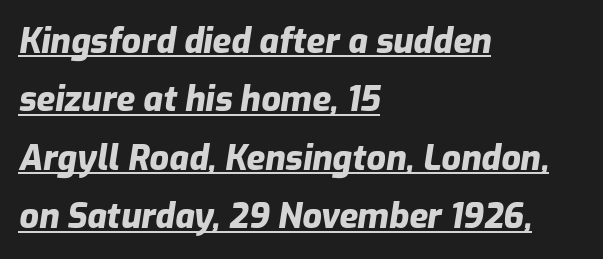
The letters sit at their default tracking, neither squeezed nor spread. Every character sits at an angle, as italics do. The passage shown is typed in a proportional face where columns would drift. Look at the stroke-to-counter ratio: heavy, a bold. These characters rest on top of a visible drawn line. Is the block centered? No — it sits flush against the left margin.
